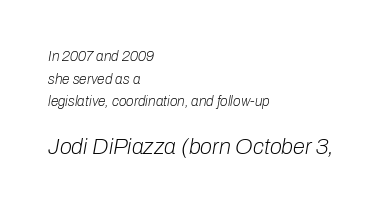
{"italic": "yes", "lean": "right", "slant_degrees": 10, "bold": "no", "underline": "no", "align": "left", "line_spacing": "normal", "line_spacing_ratio": 1.62, "letter_spacing": "normal", "letter_spacing_em": 0.0, "larger_block": "second", "size_ratio": 1.57, "glyph_px": 22}
